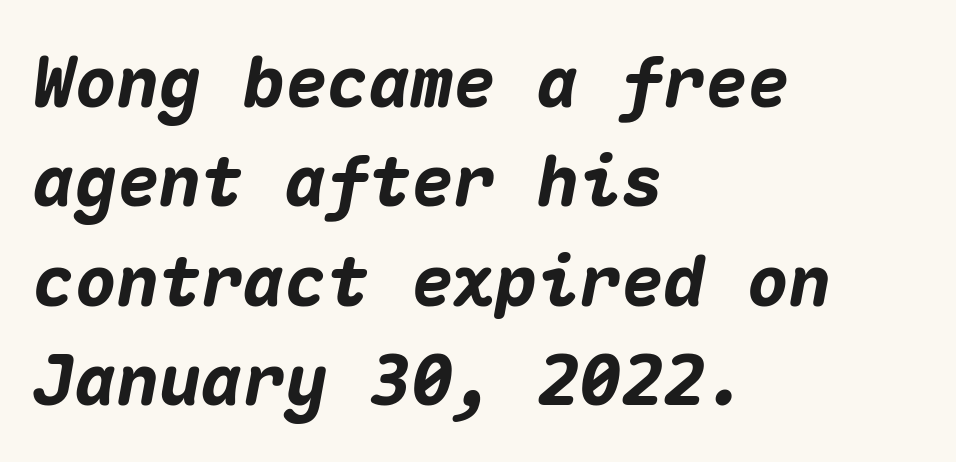
{"italic": "yes", "lean": "right", "slant_degrees": 10, "bold": "yes", "weight": "heavy", "width": "normal", "stroke_contrast": "medium", "x_height": "medium", "monospaced": "yes", "underline": "no", "align": "left", "line_spacing": "normal", "line_spacing_ratio": 1.42, "letter_spacing": "normal", "letter_spacing_em": 0.0, "glyph_px": 70}
